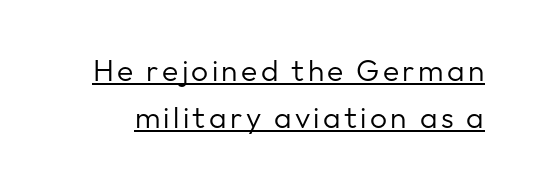
Q: Is the text bold? A: No.
Q: Is the text italic (slanted)? A: No, it is upright.
Q: Is the typeface a serif or a sans-serif typeface? A: Sans-serif.
Q: Is the text underlined? A: Yes.
Q: Is the spacing between lines tight, normal or loose? A: Normal.
Q: Width (condensed, normal, or wide)? A: Normal.
Q: Stroke contrast? A: Low.
Q: x-height? A: Medium.
Q: Monospaced? A: No.
